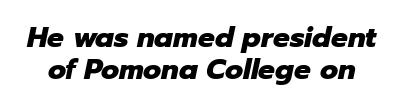
The image shows 28 px heavy type, italic (leaning right); set tight line spacing (1.15x), normal letter spacing, not underlined; low stroke contrast and a medium x-height.
